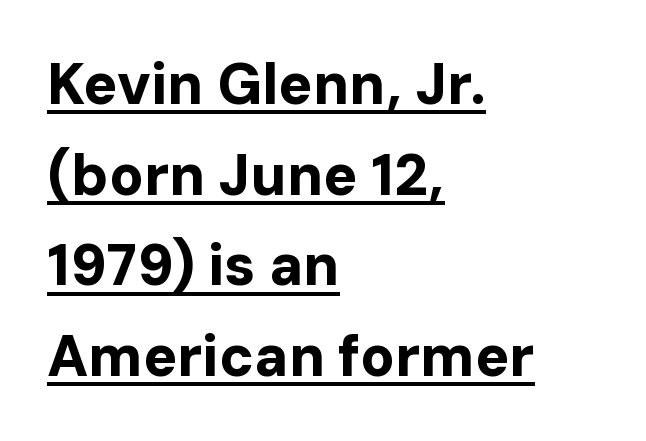
Q: Is the text bold? A: Yes.
Q: Is the text italic (slanted)? A: No, it is upright.
Q: Is the typeface a serif or a sans-serif typeface? A: Sans-serif.
Q: Is the text underlined? A: Yes.
Q: How is the paragraph aligned? A: Left-aligned.
Q: Is the spacing between letters normal or unusually wide? A: Normal.
Q: Is the spacing between lines tight, normal or loose? A: Normal.
Q: Width (condensed, normal, or wide)? A: Normal.
Q: Stroke contrast? A: Low.
Q: x-height? A: Medium.
Q: Monospaced? A: No.
